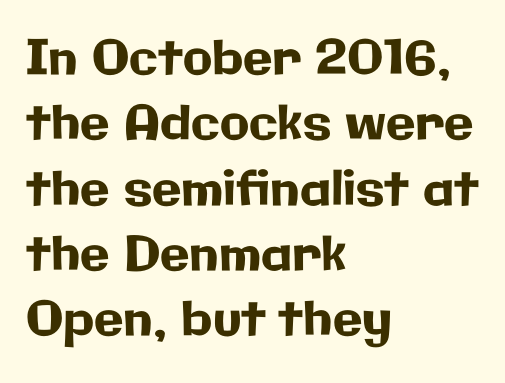
The image shows 48 px sans-serif type, upright; set left-aligned, normal line spacing (1.36x), normal letter spacing, not underlined; low stroke contrast and a medium x-height.
